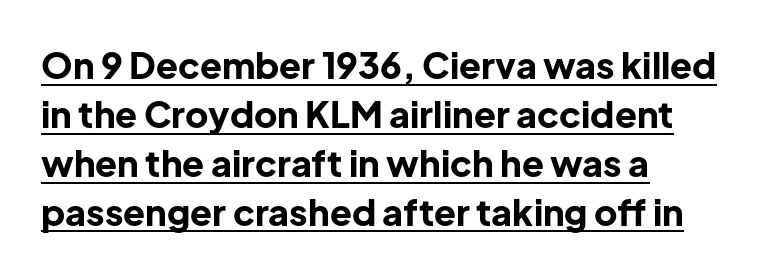
The image shows 36 px bold sans-serif type, upright; set left-aligned, normal line spacing (1.36x), normal letter spacing, underlined; low stroke contrast and a medium x-height.
